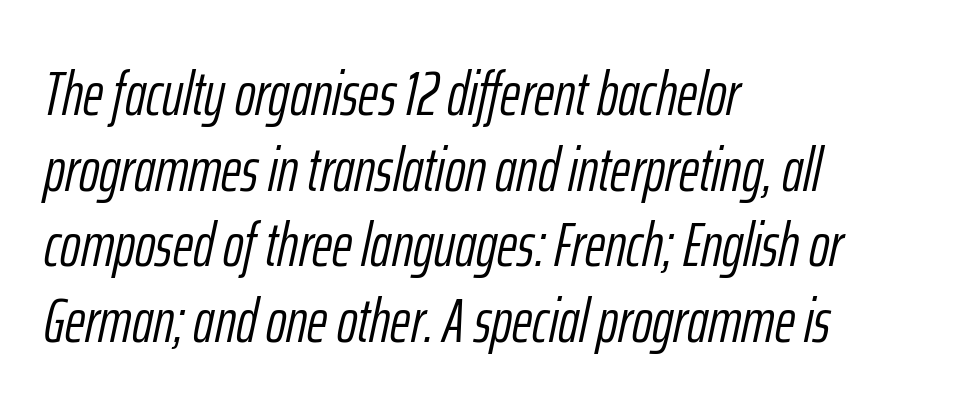
{"italic": "yes", "lean": "right", "slant_degrees": 12, "bold": "no", "weight": "light", "width": "condensed", "stroke_contrast": "low", "x_height": "medium", "monospaced": "no", "underline": "no", "align": "left", "line_spacing_ratio": 1.22, "letter_spacing": "normal", "letter_spacing_em": 0.0, "glyph_px": 62}
